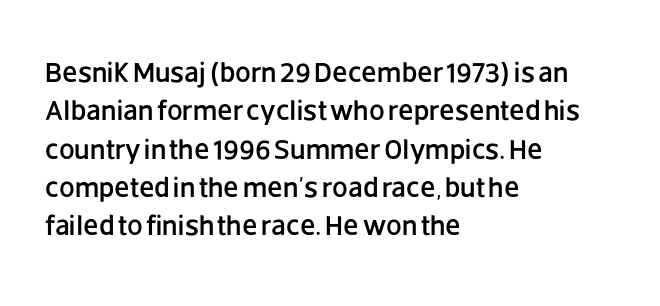
{"serif": "no", "italic": "no", "width": "normal", "stroke_contrast": "low", "x_height": "large", "monospaced": "no", "underline": "no", "align": "left", "line_spacing": "normal", "line_spacing_ratio": 1.37, "letter_spacing": "normal", "letter_spacing_em": 0.0, "glyph_px": 28}
